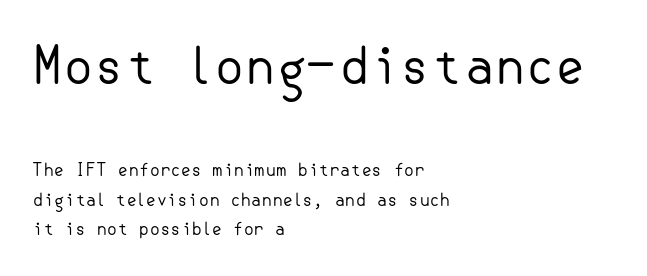
The image shows 50 px regular-weight sans-serif type, upright; set left-aligned, line spacing 1.71x, normal letter spacing, not underlined; the first (top) block is 2.94x larger; low stroke contrast and a small x-height.
